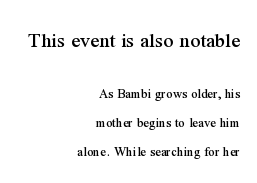
Q: Is the text italic (slanted)? A: No, it is upright.
Q: Is the text underlined? A: No.
Q: How is the paragraph aligned? A: Right-aligned.
Q: Is the spacing between letters normal or unusually wide? A: Normal.
Q: Is the spacing between lines tight, normal or loose? A: Loose.
Q: Which block of text is set in a larger size, the first (top) or the second (bottom)? A: The first (top) one.
